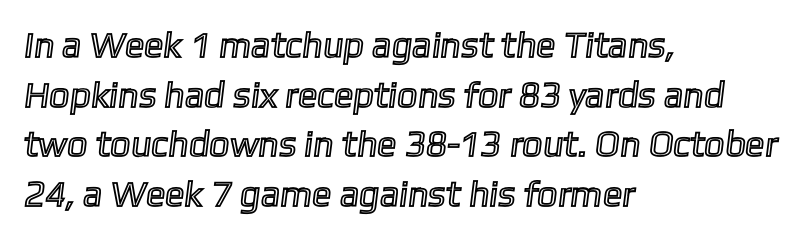
There is no visible air inserted between adjacent glyphs. Words float on clear page, feet unadorned. Rows of type keep a routine distance in the vertical direction. Think of a printed novel: that variable character pitch is what you see here. Is the block centered? No — it sits flush against the left margin.
